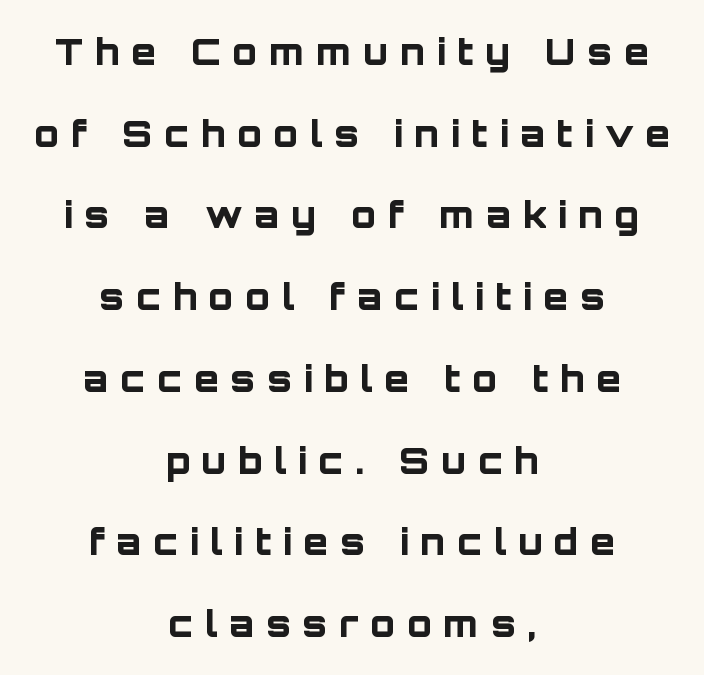
The image shows 36 px bold sans-serif type, upright; set centered, loose line spacing (2.27x), unusually wide letter spacing (+0.33 em), not underlined; low stroke contrast and a large x-height.
